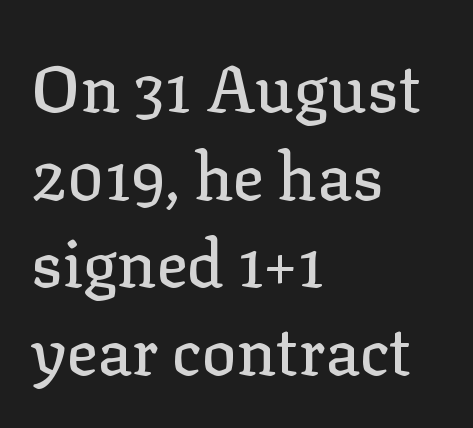
Every row of glyphs begins at an identical x-position on the left. You could not count columns in this text — the font is proportionally spaced. Leading: standard. The designer went with a serif here, giving each stem small feet. Style check: upright.
